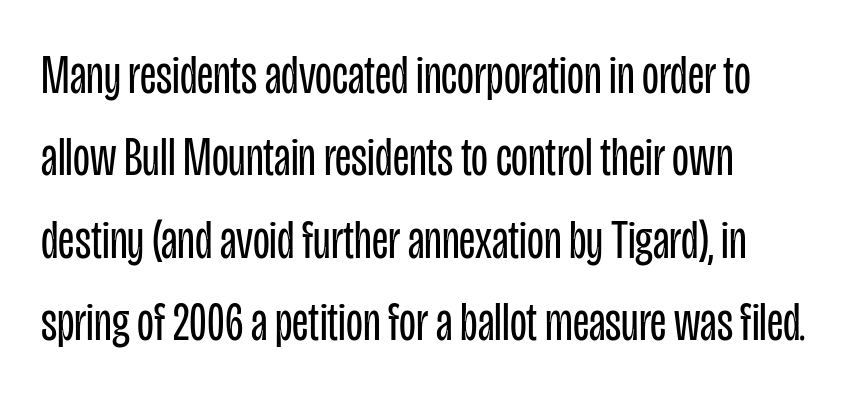
Q: Is the text bold? A: No.
Q: Is the text italic (slanted)? A: No, it is upright.
Q: Is the typeface a serif or a sans-serif typeface? A: Sans-serif.
Q: Is the text underlined? A: No.
Q: How is the paragraph aligned? A: Left-aligned.
Q: Is the spacing between letters normal or unusually wide? A: Normal.
Q: Is the spacing between lines tight, normal or loose? A: Normal.
Q: Width (condensed, normal, or wide)? A: Condensed.
Q: Stroke contrast? A: Low.
Q: x-height? A: Large.
Q: Monospaced? A: No.
